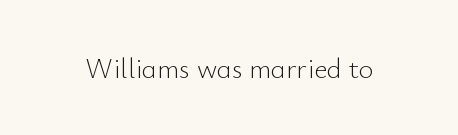
Q: Is the text bold? A: No.
Q: Is the text italic (slanted)? A: No, it is upright.
Q: Is the typeface a serif or a sans-serif typeface? A: Sans-serif.
Q: Is the text underlined? A: No.
Q: Is the spacing between letters normal or unusually wide? A: Normal.
Q: Width (condensed, normal, or wide)? A: Normal.
Q: Stroke contrast? A: Low.
Q: x-height? A: Small.
Q: Monospaced? A: No.
